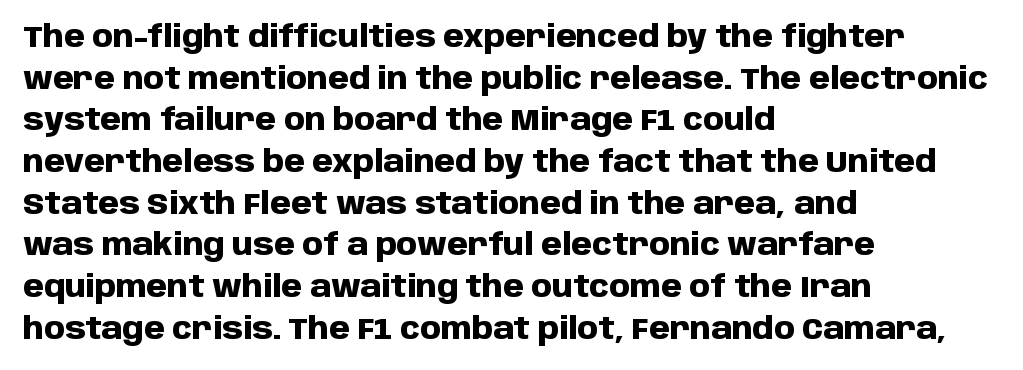
{"serif": "no", "italic": "no", "bold": "yes", "weight": "heavy", "width": "normal", "stroke_contrast": "low", "x_height": "large", "monospaced": "no", "underline": "no", "align": "left", "line_spacing": "normal", "line_spacing_ratio": 1.39, "letter_spacing": "normal", "letter_spacing_em": 0.0, "glyph_px": 30}
